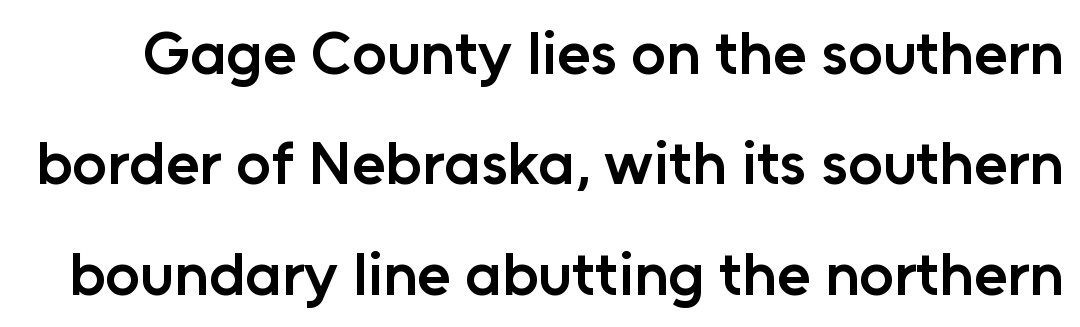
Q: Is the text bold? A: Semi-bold.
Q: Is the text italic (slanted)? A: No, it is upright.
Q: Is the typeface a serif or a sans-serif typeface? A: Sans-serif.
Q: Is the text underlined? A: No.
Q: Is the spacing between letters normal or unusually wide? A: Normal.
Q: Width (condensed, normal, or wide)? A: Normal.
Q: Stroke contrast? A: Low.
Q: x-height? A: Medium.
Q: Monospaced? A: No.
